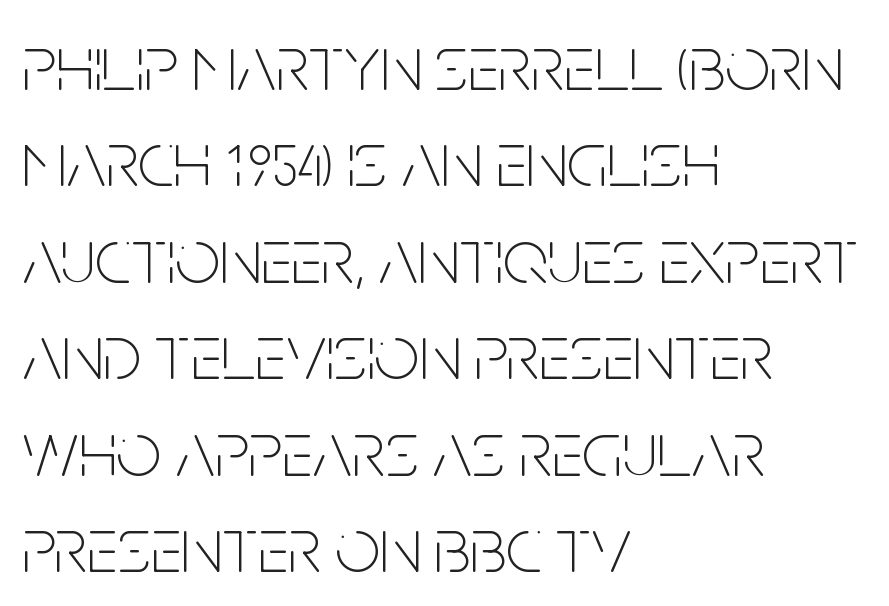
Q: Is the text bold? A: No.
Q: Is the text italic (slanted)? A: No, it is upright.
Q: Is the typeface a serif or a sans-serif typeface? A: Sans-serif.
Q: Is the text underlined? A: No.
Q: How is the paragraph aligned? A: Left-aligned.
Q: Is the spacing between letters normal or unusually wide? A: Normal.
Q: Width (condensed, normal, or wide)? A: Condensed.
Q: Stroke contrast? A: Low.
Q: x-height? A: Large.
Q: Monospaced? A: No.
